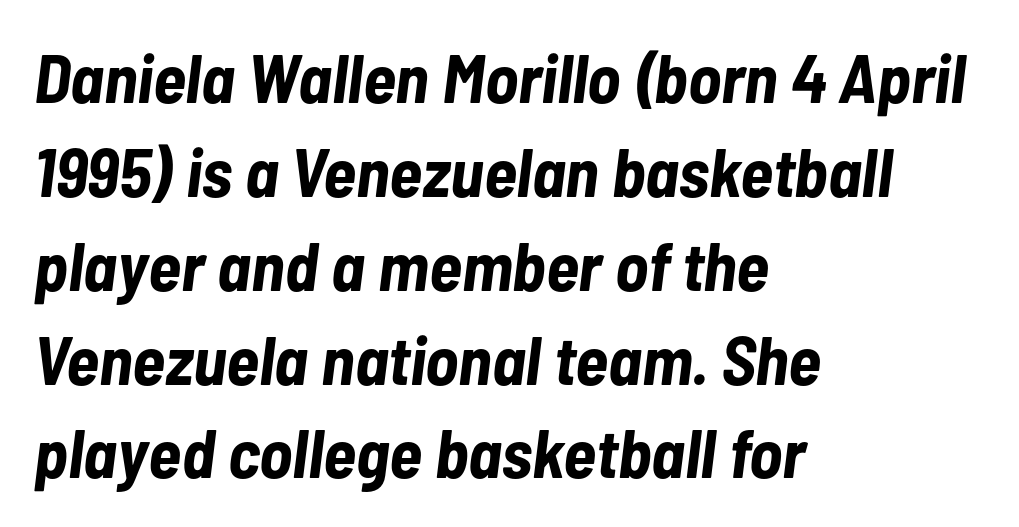
{"italic": "yes", "lean": "right", "slant_degrees": 7, "bold": "yes", "weight": "bold", "width": "condensed", "stroke_contrast": "low", "x_height": "medium", "monospaced": "no", "underline": "no", "align": "left", "line_spacing": "normal", "line_spacing_ratio": 1.36, "letter_spacing": "normal", "letter_spacing_em": 0.0, "glyph_px": 69}
